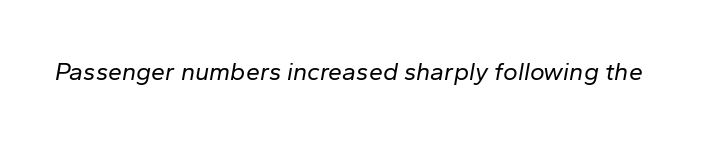
The weight would be labelled regular, book, light, or lighter still. Rendered with sloped, italic letterforms. Any mark beneath the type? The region is blank. A typesetter would call this zero additional tracking.
